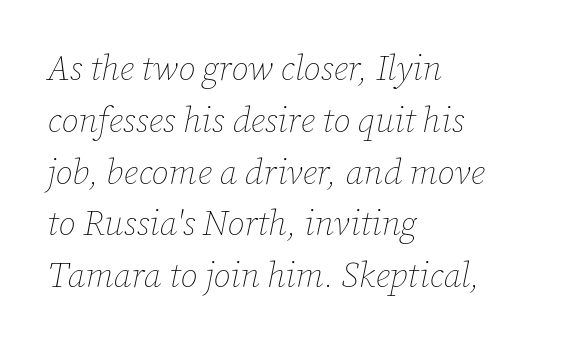
{"italic": "yes", "lean": "right", "slant_degrees": 12, "bold": "no", "weight": "thin", "width": "normal", "stroke_contrast": "low", "x_height": "medium", "monospaced": "no", "underline": "no", "align": "left", "line_spacing": "normal", "line_spacing_ratio": 1.48, "letter_spacing": "normal", "letter_spacing_em": 0.0, "glyph_px": 35}
